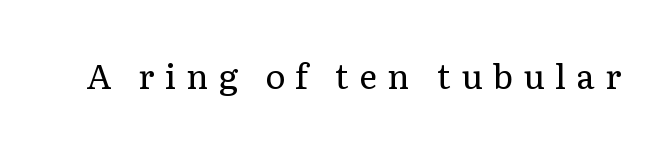
The image shows 34 px regular-weight serif type, upright; set unusually wide letter spacing (+0.3 em), not underlined; low stroke contrast and a medium x-height.
